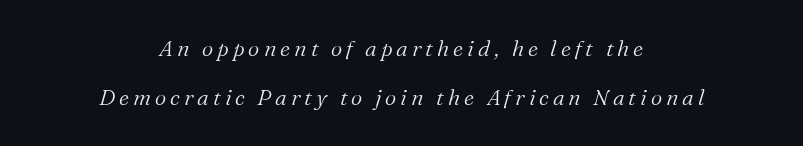
Where is the straight margin? There isn't one; the lines are centered. Summary of weight: not heavy and not bold. An italicized treatment has been applied to the whole sample. What's the leading like? Stretched, with rows far apart. Anything drawn beneath the words? Only blank space.
